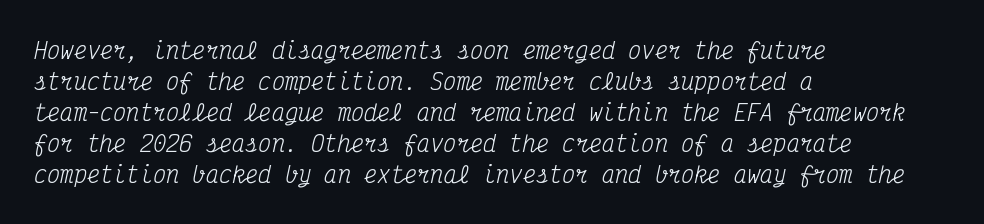
Q: Is the text bold? A: No.
Q: Is the text italic (slanted)? A: Yes, it leans right by about 12 degrees.
Q: Is the text underlined? A: No.
Q: How is the paragraph aligned? A: Left-aligned.
Q: Is the spacing between letters normal or unusually wide? A: Normal.
Q: Is the spacing between lines tight, normal or loose? A: Normal.
